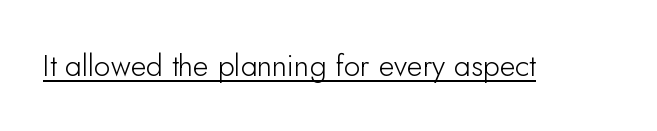
The image shows 30 px sans-serif type, upright; set normal letter spacing, underlined; low stroke contrast and a small x-height.
